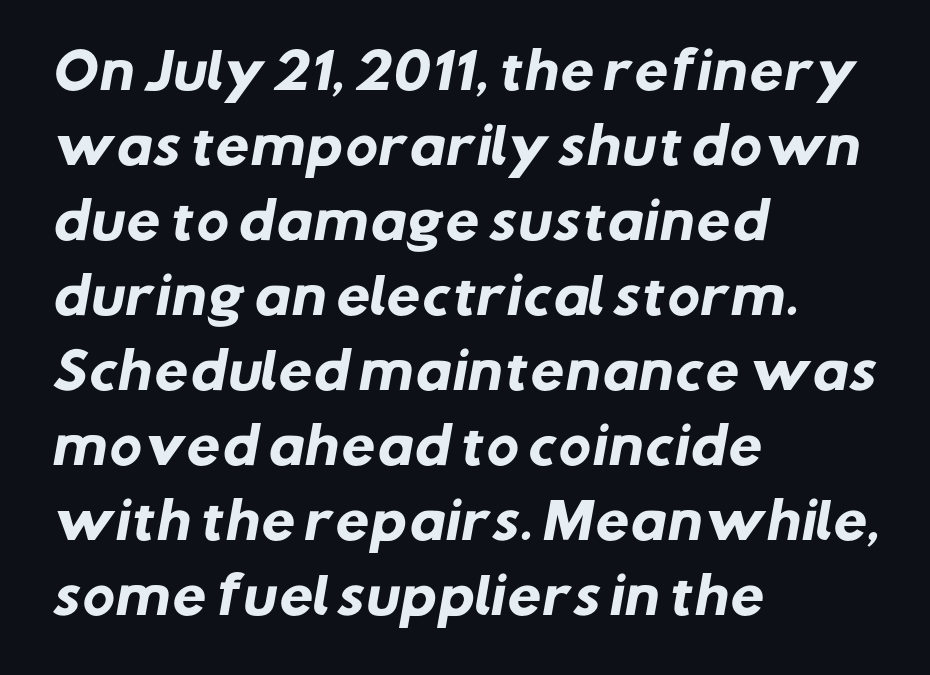
The face used here is proportionally spaced, like ordinary book or web type. Tracking value appears to be zero — textbook default spacing. Horizontal bands of white between lines are of average thickness. The foot of each line stays bare and open. The characters display no serif detailing; their extremities are plain.
